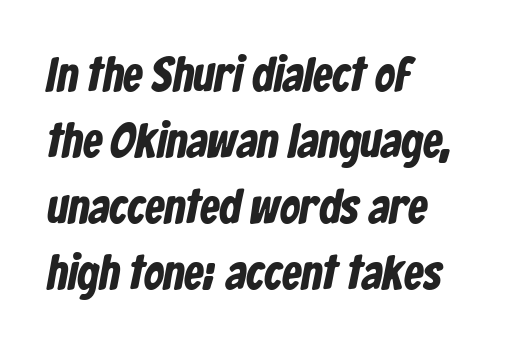
Nope, no serifs anywhere on these letters. Short and long lines alike share a common starting point at left. You could call the tracking neutral — neither tight nor loose. Do the characters align in a grid? No, the font is proportional.
